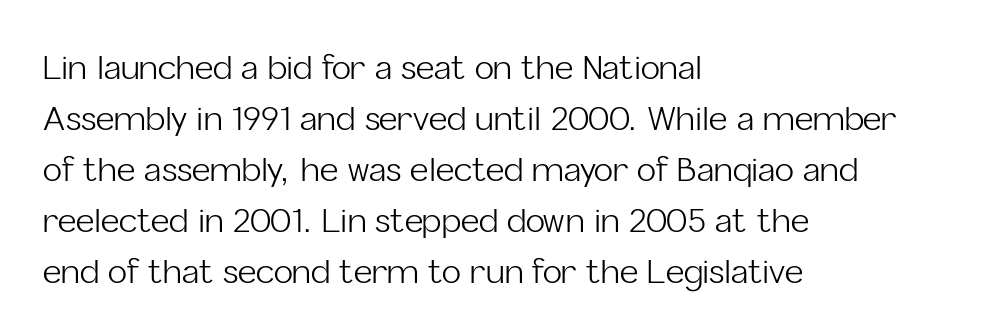
Letter spacing: default. The passage shown stacks its lines at a standard gap. Regarding serifs, this sample does without them. Caption: multi-line text, flush left, ragged right. The passage shown is typed in a proportional face where columns would drift.
